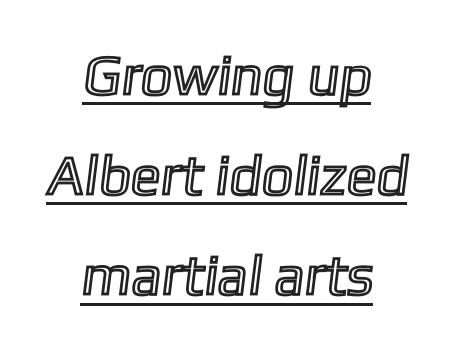
The image shows 56 px text type; set centered, line spacing 1.79x, normal letter spacing, underlined; a medium x-height.
